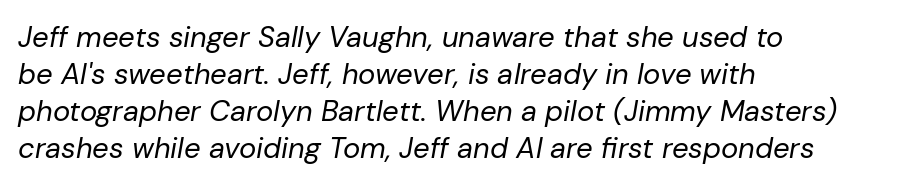
Nothing unusual about the tracking: characters are spaced as the font intends. Is there much room between lines? A standard amount, neither cramped nor airy. The passage is arranged the way most books set body copy — flush left. Is this a fixed-width face? No — the glyphs have proportional, varying widths. The lettering tilts uniformly, giving the passage an italic look. A quiet, ordinary-to-light weight characterises the typeface.
